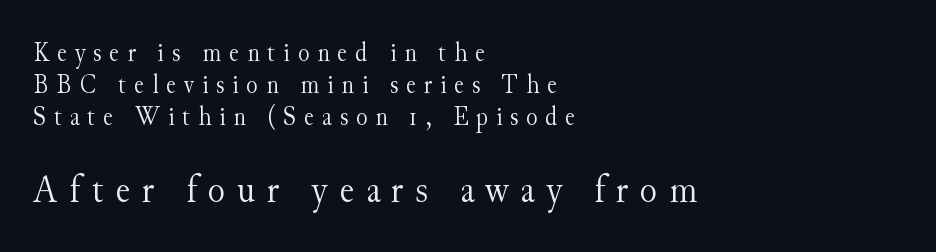
The image shows 40 px light serif type, upright; set left-aligned, line spacing 1.18x, unusually wide letter spacing (+0.29 em), not underlined; the second (bottom) block is 1.48x larger; medium stroke contrast and a small x-height.
